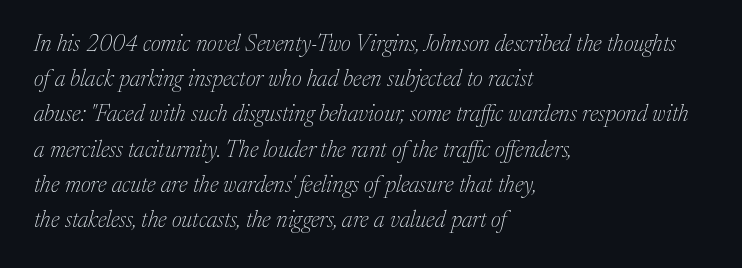
{"italic": "yes", "lean": "right", "slant_degrees": 17, "bold": "no", "underline": "no", "align": "left", "line_spacing": "normal", "line_spacing_ratio": 1.53, "letter_spacing": "normal", "letter_spacing_em": 0.0, "glyph_px": 23}
